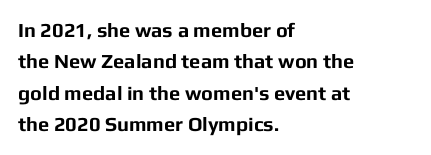
{"italic": "no", "bold": "yes", "underline": "no", "align": "left", "line_spacing": "normal", "line_spacing_ratio": 1.57, "letter_spacing": "normal", "letter_spacing_em": 0.0, "glyph_px": 20}
